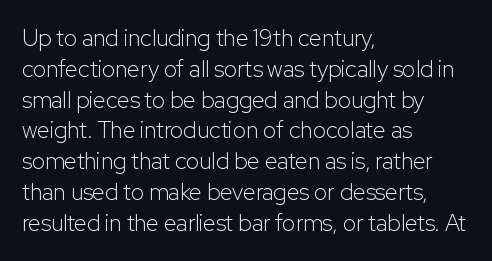
The image shows 23 px text type, upright; set left-aligned, normal line spacing (1.34x), normal letter spacing, not underlined.
